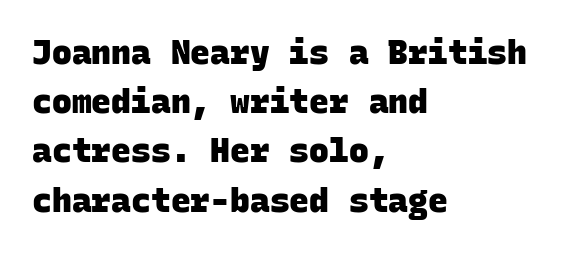
The image shows 33 px heavy sans-serif type, monospaced; set left-aligned, normal line spacing (1.49x), normal letter spacing, not underlined; low stroke contrast and a large x-height.
